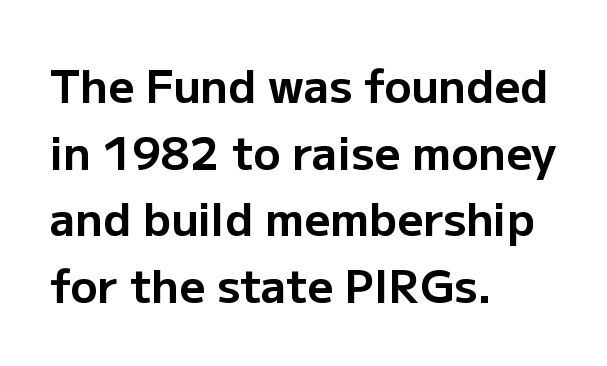
The image shows 45 px bold sans-serif type, upright; set left-aligned, normal line spacing (1.48x), normal letter spacing, not underlined; low stroke contrast and a medium x-height.
